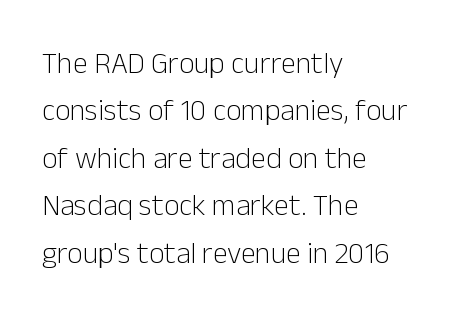
Ordinary non-slanted type is in use. Horizontal alignment here is leftward, the default for most running prose. Vertical spacing — default. Stems here are at most as thick as an everyday book face. The letters sit at their default tracking, neither squeezed nor spread. The designer went with a sans here, leaving each stem footless.
